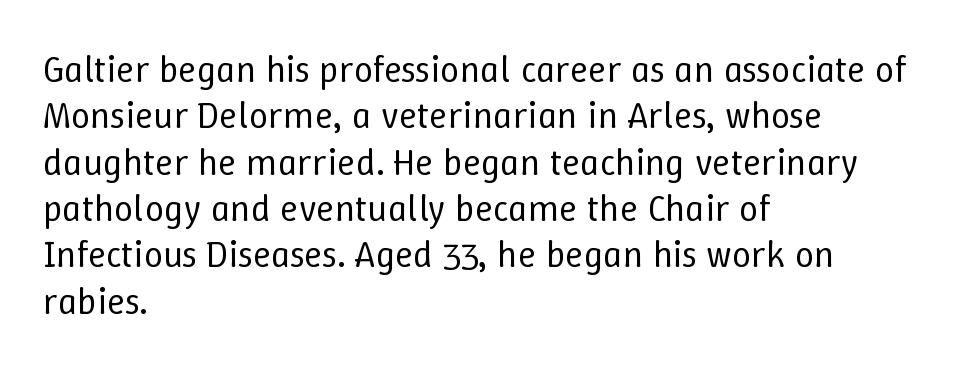
These lines stack with their left ends in a neat column. Honestly, there is no underline to notice here at all. If you drew a line through each stem, it would be perfectly vertical. On a weight scale, this lands at 450 or below. Each word holds together tightly as a unit, with standard inter-letter gaps.
